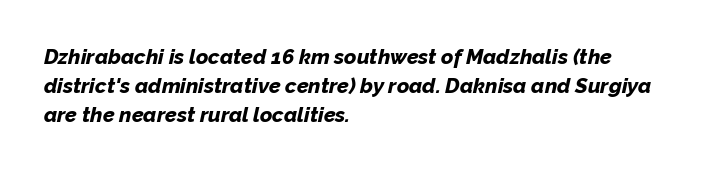
The image shows 21 px bold type, italic (leaning right); set left-aligned, normal line spacing (1.38x), normal letter spacing, not underlined.
